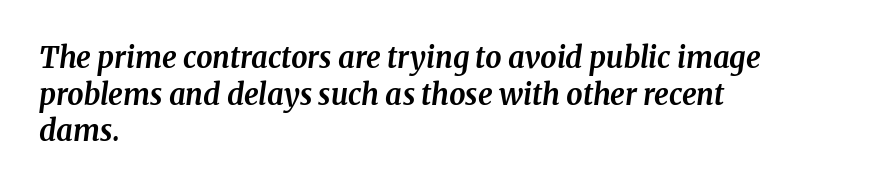
{"serif": "yes", "italic": "yes", "lean": "right", "slant_degrees": 8, "bold": "yes", "weight": "bold", "width": "normal", "stroke_contrast": "medium", "x_height": "medium", "monospaced": "no", "underline": "no", "align": "left", "line_spacing": "normal", "line_spacing_ratio": 1.26, "letter_spacing": "normal", "letter_spacing_em": 0.0, "glyph_px": 29}
